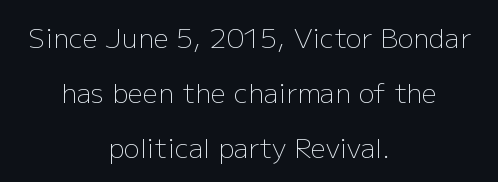
{"italic": "no", "bold": "no", "underline": "no", "align": "center", "line_spacing": "loose", "line_spacing_ratio": 2.03, "letter_spacing": "normal", "letter_spacing_em": 0.0, "glyph_px": 27}
